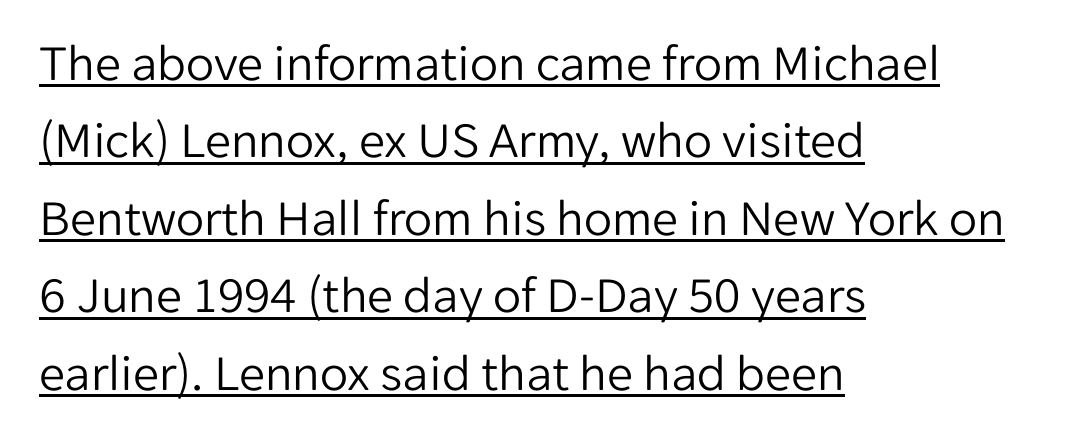
Nope, no serifs anywhere on these letters. A light-to-regular cut is what we see here. Where is the straight margin? On the left. What decoration does the sample have? An underline. What stands out about the letter spacing? Nothing — it is the standard amount. This is the regular roman posture of the typeface.
